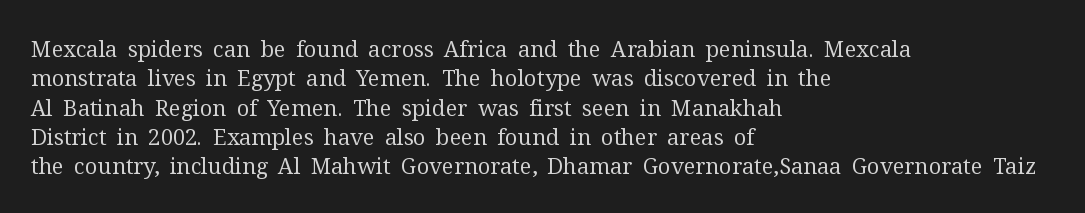
{"italic": "no", "bold": "no", "underline": "no", "align": "left", "line_spacing": "normal", "line_spacing_ratio": 1.33, "letter_spacing": "normal", "letter_spacing_em": 0.0, "glyph_px": 22}
